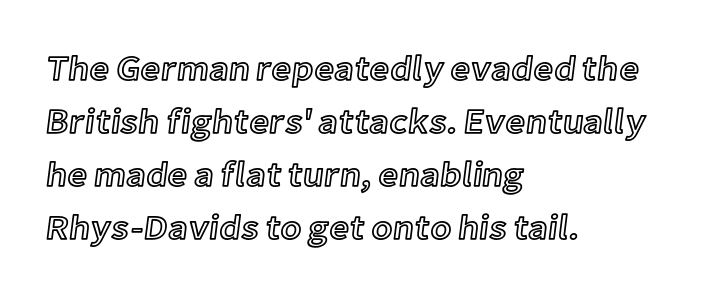
{"width": "normal", "x_height": "medium", "monospaced": "no", "underline": "no", "align": "left", "line_spacing": "normal", "line_spacing_ratio": 1.51, "letter_spacing": "normal", "letter_spacing_em": 0.0, "glyph_px": 35}
